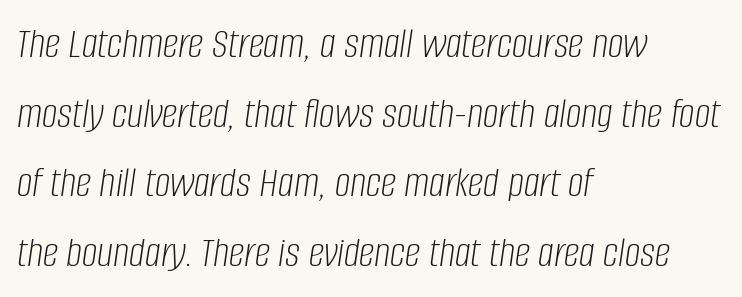
Compared with ordinary roman type, these characters are visibly tilted. The rendering keeps characters at their native spacing. You could not count columns in this text — the font is proportionally spaced. If you measured baseline to baseline, you'd find a middling distance. No word sits above an underline.
